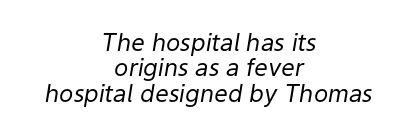
Q: Is the text bold? A: No.
Q: Is the text italic (slanted)? A: Yes, it leans right by about 9 degrees.
Q: Is the text underlined? A: No.
Q: How is the paragraph aligned? A: Centered.
Q: Is the spacing between letters normal or unusually wide? A: Normal.
Q: Is the spacing between lines tight, normal or loose? A: Tight.
